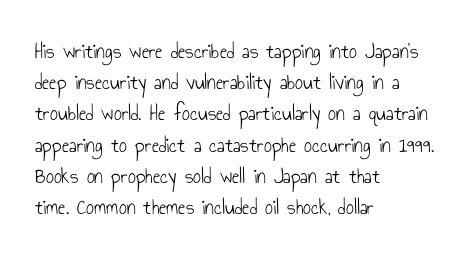
The image shows 22 px text type, upright; set left-aligned, normal line spacing (1.42x), normal letter spacing, not underlined.
